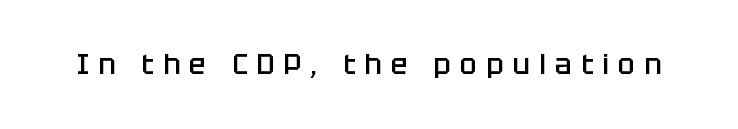
Q: Is the text bold? A: Semi-bold.
Q: Is the text italic (slanted)? A: No, it is upright.
Q: Is the typeface a serif or a sans-serif typeface? A: Sans-serif.
Q: Is the text underlined? A: No.
Q: Is the spacing between letters normal or unusually wide? A: Unusually wide.
Q: Width (condensed, normal, or wide)? A: Normal.
Q: Stroke contrast? A: Low.
Q: x-height? A: Large.
Q: Monospaced? A: No.
